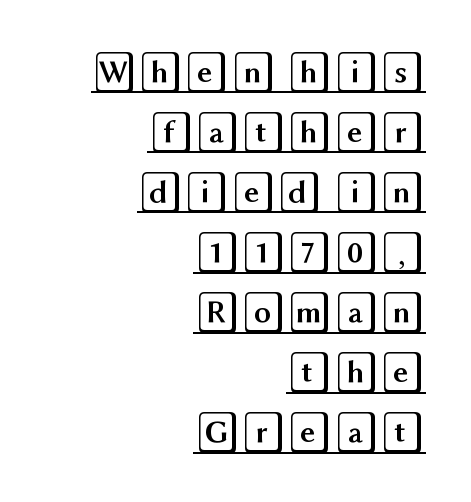
Reading down the column, the eye jumps a familiar distance to each next line. The glyphs are accompanied by a horizontal stroke just below them. The line texture is even and compact thanks to regular tracking. This is roman type, the default non-slanted kind. Alignment: flush right.
